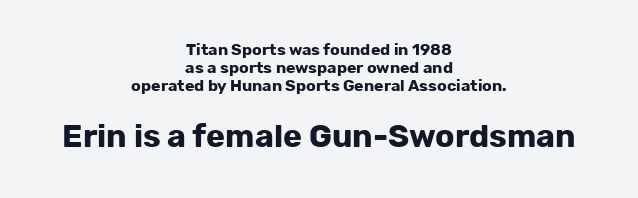
The image shows 32 px bold sans-serif type, upright; set centered, tight line spacing (1.13x), normal letter spacing, not underlined; the second (bottom) block is 2.0x larger; low stroke contrast and a medium x-height.
